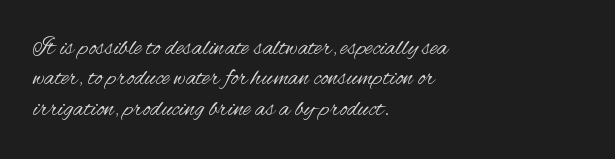
Q: Is the text bold? A: No.
Q: Is the text italic (slanted)? A: Yes.
Q: Is the text underlined? A: No.
Q: How is the paragraph aligned? A: Left-aligned.
Q: Is the spacing between letters normal or unusually wide? A: Normal.
